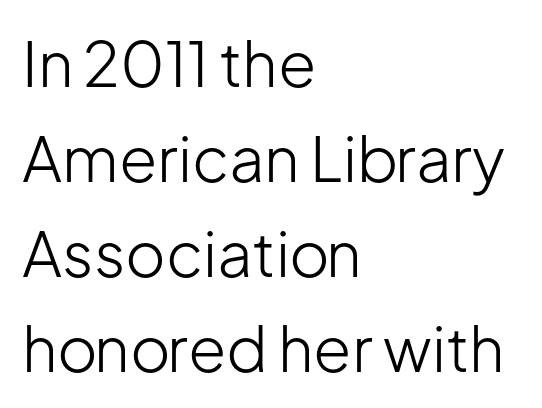
Q: Is the text bold? A: No.
Q: Is the text italic (slanted)? A: No, it is upright.
Q: Is the typeface a serif or a sans-serif typeface? A: Sans-serif.
Q: Is the text underlined? A: No.
Q: How is the paragraph aligned? A: Left-aligned.
Q: Is the spacing between letters normal or unusually wide? A: Normal.
Q: Is the spacing between lines tight, normal or loose? A: Normal.
Q: Width (condensed, normal, or wide)? A: Normal.
Q: Stroke contrast? A: Low.
Q: x-height? A: Medium.
Q: Monospaced? A: No.
